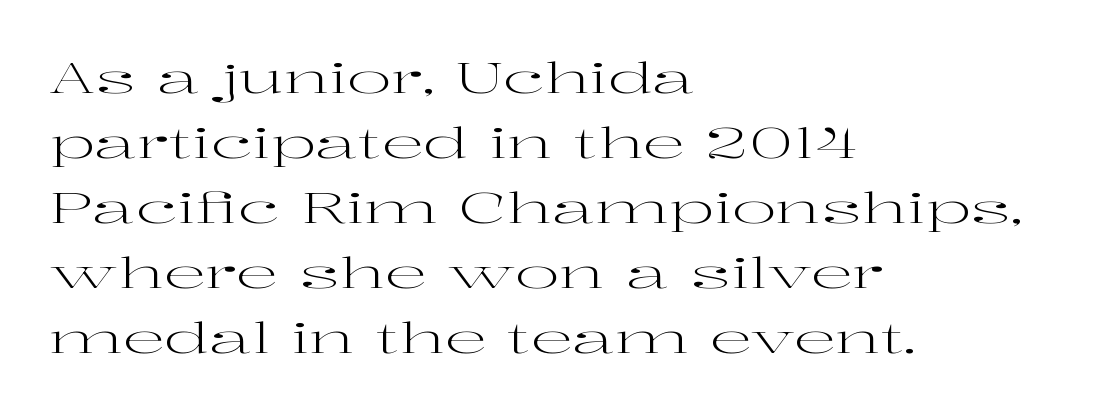
{"serif": "yes", "italic": "no", "bold": "no", "weight": "regular", "width": "wide", "stroke_contrast": "high", "x_height": "medium", "monospaced": "no", "underline": "no", "align": "left", "line_spacing": "normal", "line_spacing_ratio": 1.55, "letter_spacing": "normal", "letter_spacing_em": 0.0, "glyph_px": 42}
